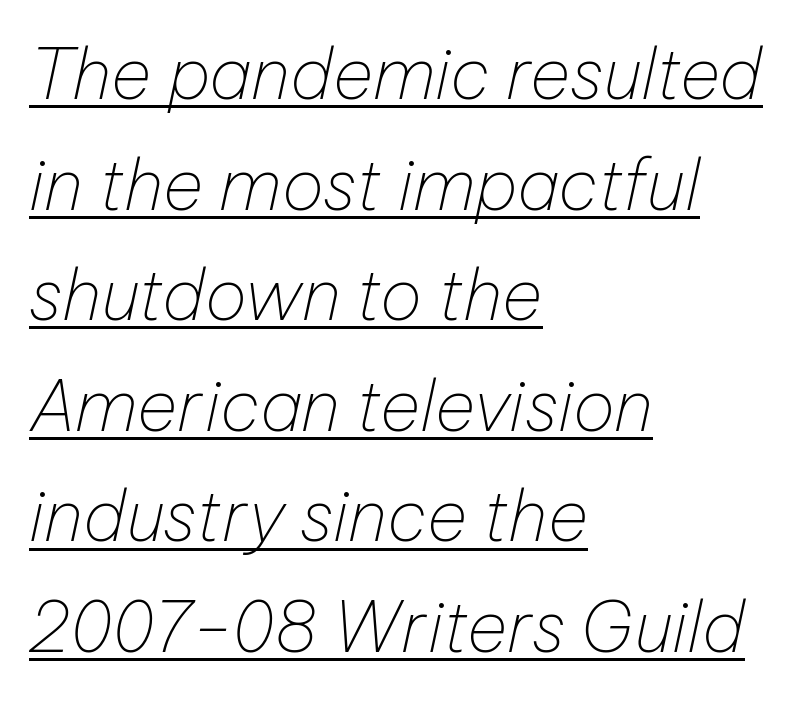
{"italic": "yes", "lean": "right", "slant_degrees": 12, "bold": "no", "weight": "thin", "width": "normal", "stroke_contrast": "low", "x_height": "medium", "monospaced": "no", "underline": "yes", "align": "left", "line_spacing": "normal", "line_spacing_ratio": 1.58, "letter_spacing": "normal", "letter_spacing_em": 0.0, "glyph_px": 70}
